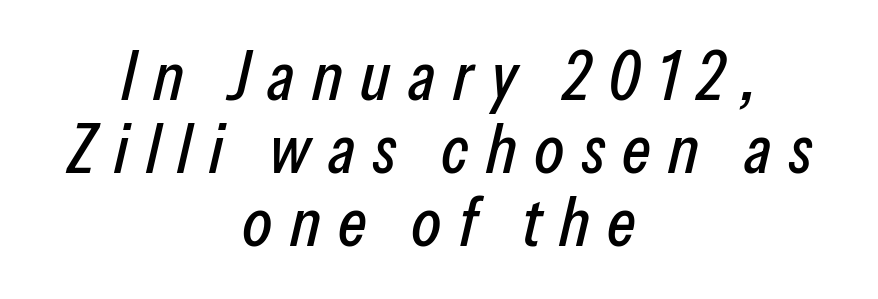
Q: Is the text italic (slanted)? A: Yes, it leans right by about 13 degrees.
Q: Is the text underlined? A: No.
Q: How is the paragraph aligned? A: Centered.
Q: Is the spacing between letters normal or unusually wide? A: Unusually wide.
Q: Is the spacing between lines tight, normal or loose? A: Tight.
Q: Width (condensed, normal, or wide)? A: Condensed.
Q: Stroke contrast? A: Low.
Q: x-height? A: Medium.
Q: Monospaced? A: No.
